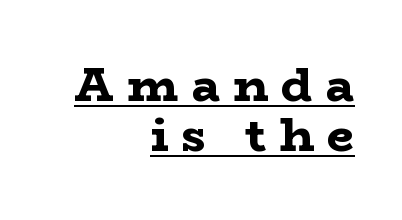
{"serif": "yes", "italic": "no", "bold": "yes", "weight": "bold", "width": "wide", "stroke_contrast": "low", "x_height": "medium", "monospaced": "no", "underline": "yes", "align": "right", "line_spacing": "tight", "line_spacing_ratio": 1.07, "letter_spacing": "wide", "letter_spacing_em": 0.28, "glyph_px": 47}
